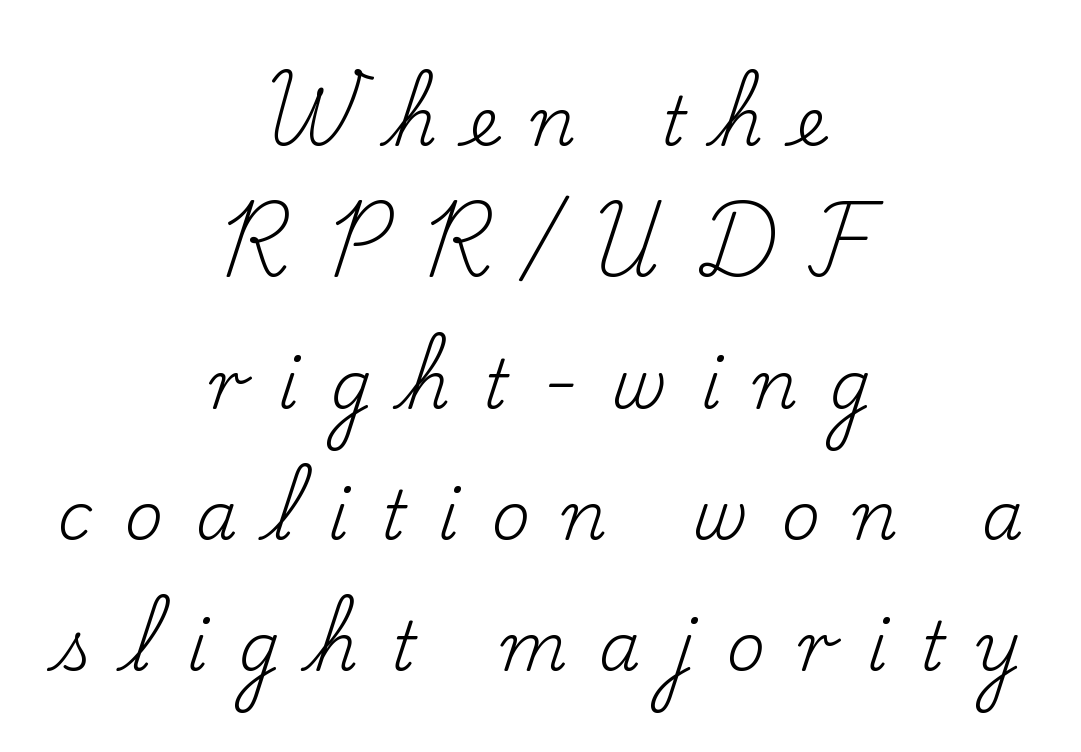
The typeface has the unassuming heft of standard copy or less. Whoever set this chose breathing room over compactness in the vertical rhythm. A centered setting, common on invitations and titles, is used for this passage.
